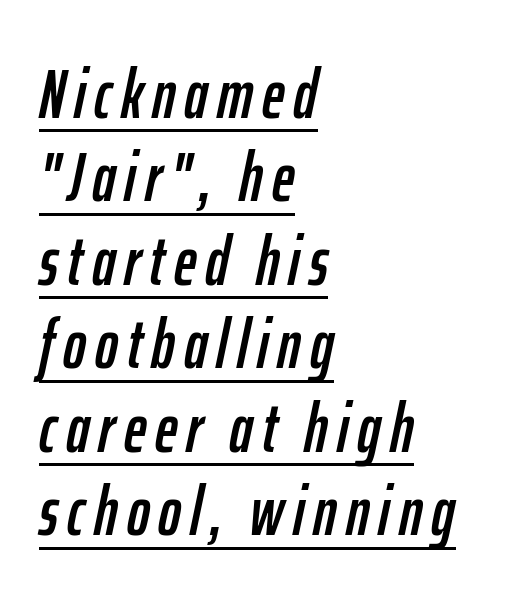
Q: Is the text italic (slanted)? A: Yes, it leans right by about 12 degrees.
Q: Is the text underlined? A: Yes.
Q: How is the paragraph aligned? A: Left-aligned.
Q: Width (condensed, normal, or wide)? A: Condensed.
Q: Stroke contrast? A: Low.
Q: x-height? A: Medium.
Q: Monospaced? A: No.
